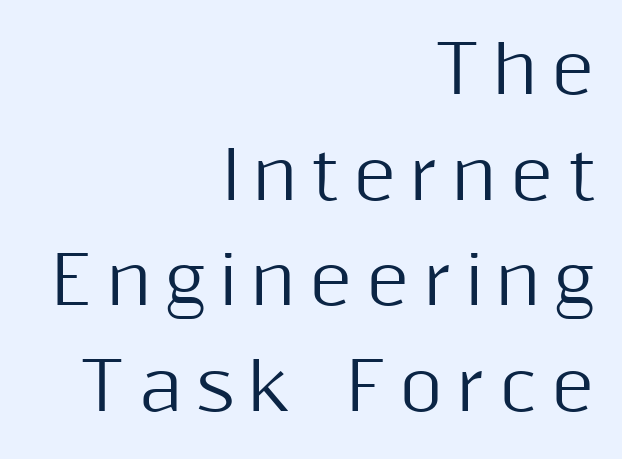
A typesetter would call this leading conventional body-copy spacing. Is the block centered? No — it sits flush against the right margin. Letters rest on an invisible, unmarked baseline. Varying glyph widths throughout — classic text-font behaviour. There is plenty of visible air inserted between adjacent glyphs.
